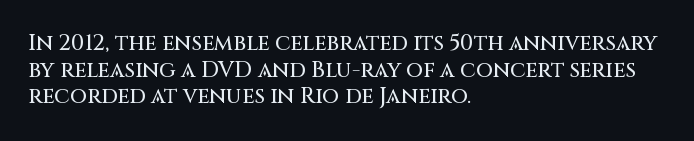
Q: Is the text italic (slanted)? A: No, it is upright.
Q: Is the text underlined? A: No.
Q: How is the paragraph aligned? A: Left-aligned.
Q: Is the spacing between letters normal or unusually wide? A: Normal.
